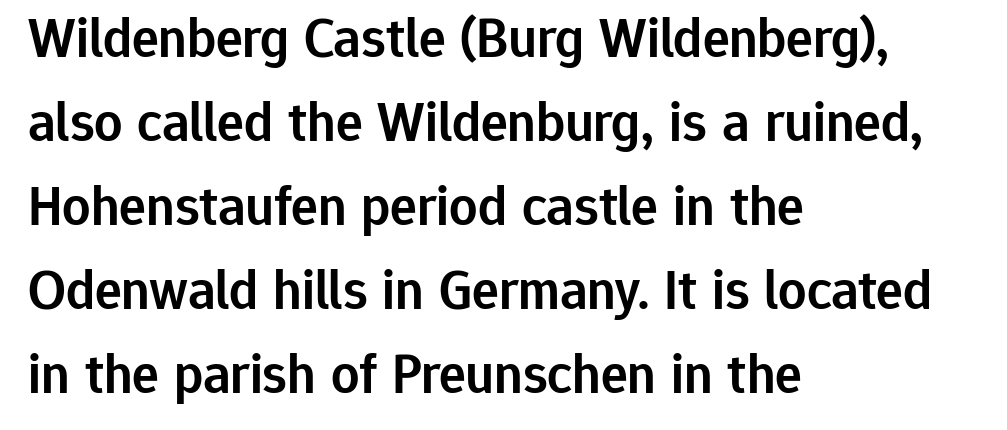
The image shows 56 px semibold sans-serif type, upright; set left-aligned, normal line spacing (1.5x), normal letter spacing, not underlined; low stroke contrast and a medium x-height.
